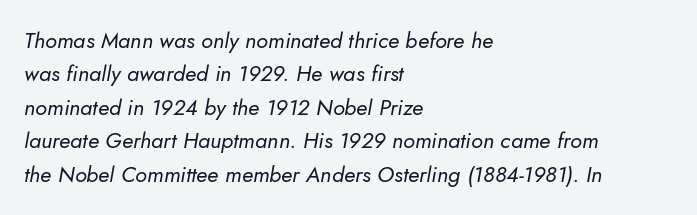
The strokes are not fattened; the text isn't bold. A typesetter would call this zero additional tracking. The area under the type is left untouched. Baseline-to-baseline distance is the conventional proportion of letter height.
